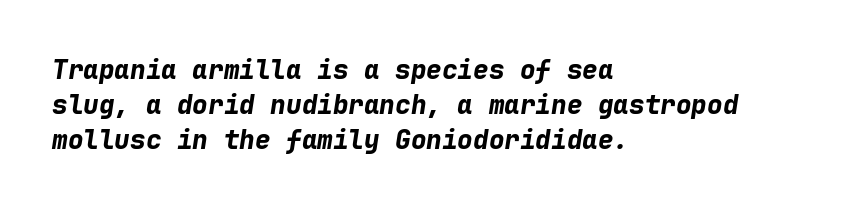
{"italic": "yes", "lean": "right", "slant_degrees": 9, "bold": "yes", "underline": "no", "align": "left", "line_spacing": "normal", "line_spacing_ratio": 1.34, "letter_spacing": "normal", "letter_spacing_em": 0.0, "glyph_px": 26}
